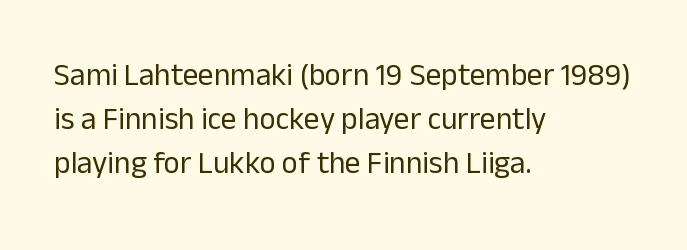
The image shows 31 px regular-weight sans-serif type, upright; set left-aligned, normal line spacing (1.42x), normal letter spacing, not underlined; low stroke contrast and a medium x-height.
